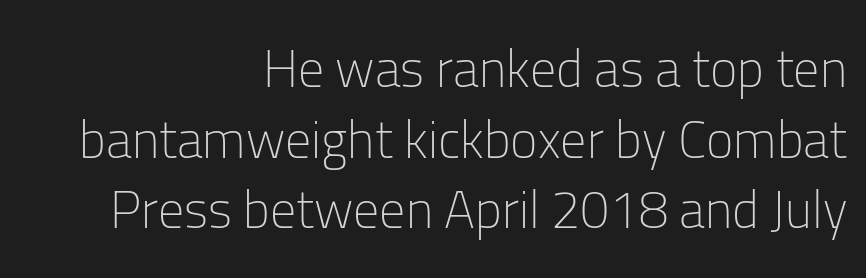
The glyphs in this specimen are sans serif. The lines are quadded right. Nope, not italic — everything's standing straight. Heaviness? Minimal to ordinary, like unemphasized prose.
